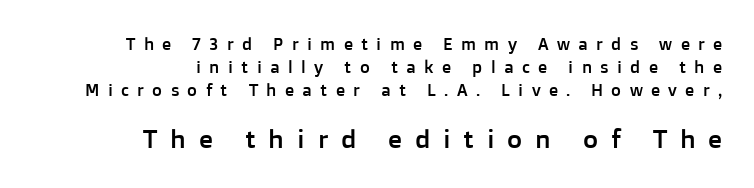
The image shows 26 px text type, upright; set right-aligned, normal line spacing (1.34x), unusually wide letter spacing (+0.49 em), not underlined; the second (bottom) block is 1.53x larger.
